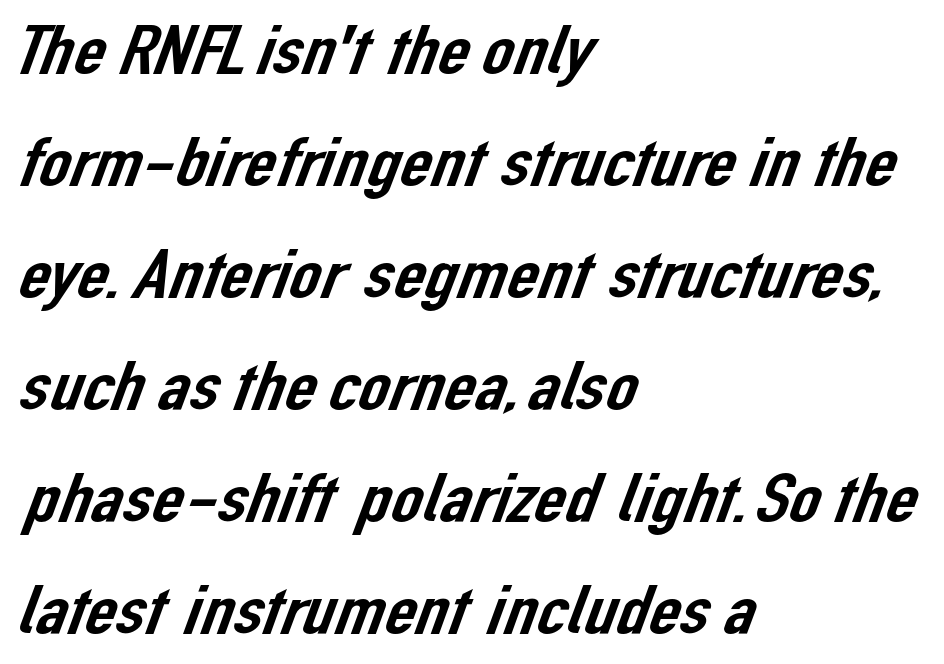
The image shows 70 px sans-serif type; set left-aligned, normal line spacing (1.6x), normal letter spacing, not underlined; low stroke contrast and a medium x-height.
